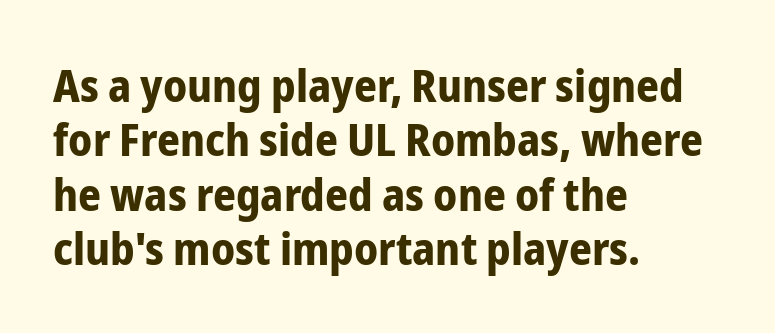
The image shows 45 px bold, condensed sans-serif type, upright; set left-aligned, line spacing 1.21x, normal letter spacing, not underlined; low stroke contrast and a medium x-height.
